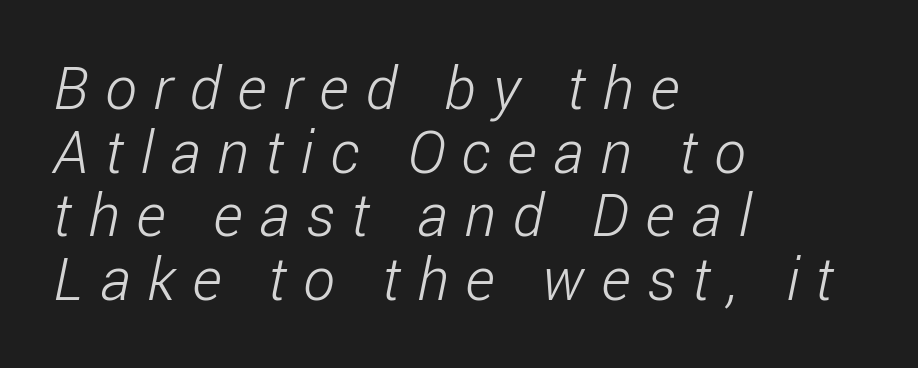
The image shows 60 px light, condensed sans-serif type; set left-aligned, tight line spacing (1.06x), unusually wide letter spacing (+0.28 em), not underlined; low stroke contrast and a medium x-height.
